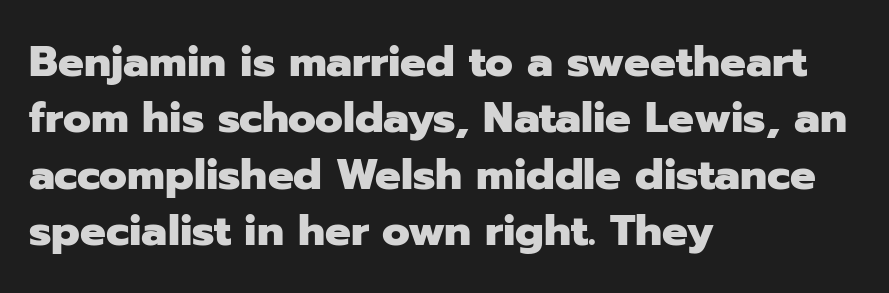
Q: Is the text bold? A: Yes.
Q: Is the text italic (slanted)? A: No, it is upright.
Q: Is the typeface a serif or a sans-serif typeface? A: Sans-serif.
Q: Is the text underlined? A: No.
Q: How is the paragraph aligned? A: Left-aligned.
Q: Is the spacing between letters normal or unusually wide? A: Normal.
Q: Is the spacing between lines tight, normal or loose? A: Normal.
Q: Width (condensed, normal, or wide)? A: Normal.
Q: Stroke contrast? A: Low.
Q: x-height? A: Medium.
Q: Monospaced? A: No.
